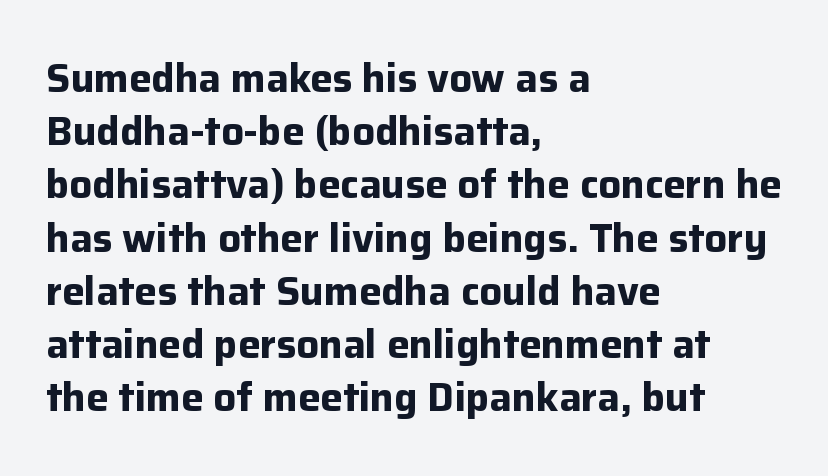
The image shows 40 px bold sans-serif type, upright; set left-aligned, normal line spacing (1.33x), normal letter spacing, not underlined; low stroke contrast and a medium x-height.
